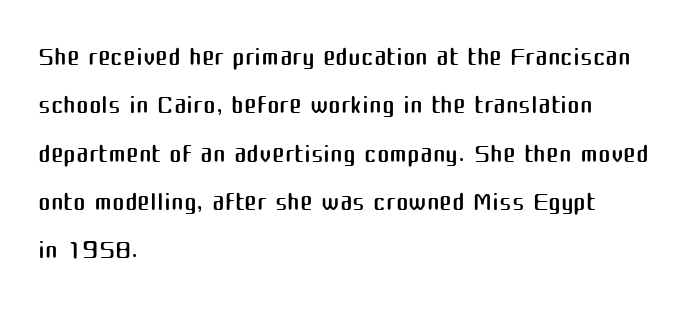
The image shows 38 px regular-weight sans-serif type, upright; set left-aligned, normal line spacing (1.27x), normal letter spacing, not underlined; medium stroke contrast and a medium x-height.
